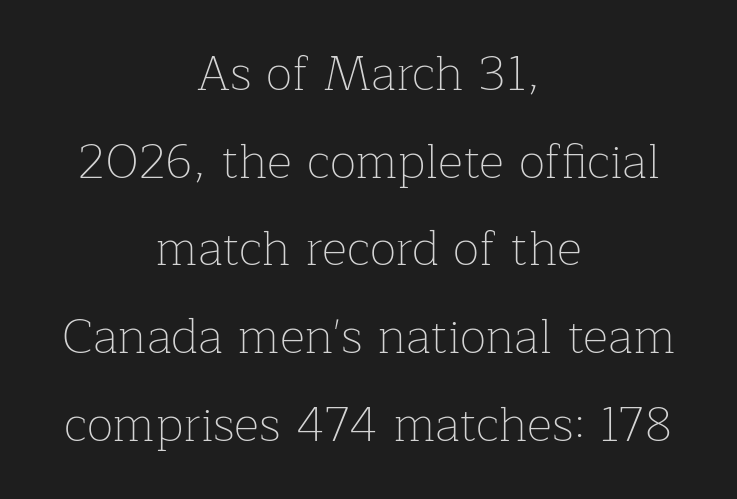
The face used here is proportionally spaced, like ordinary book or web type. Each row of text sits above clean, open space. Upright lettering throughout. What stands out about the letter spacing? Nothing — it is the standard amount. No chunkiness to these letters — they're not bold.
